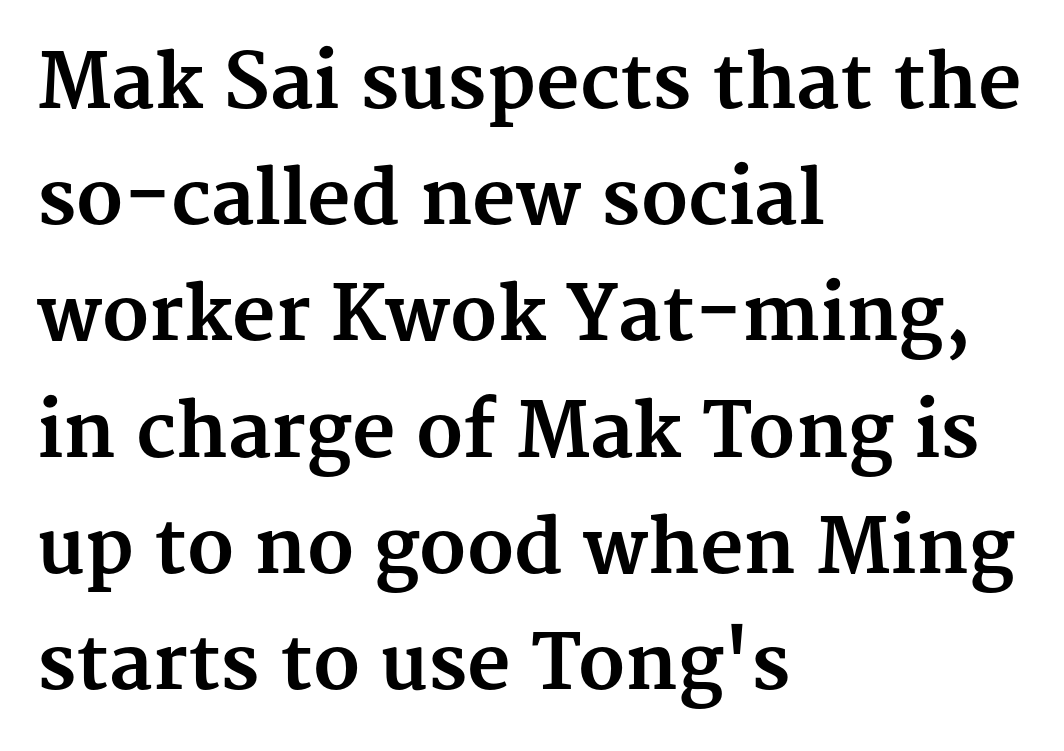
The image shows 75 px bold serif type, upright; set left-aligned, normal line spacing (1.55x), normal letter spacing, not underlined; medium stroke contrast and a medium x-height.
